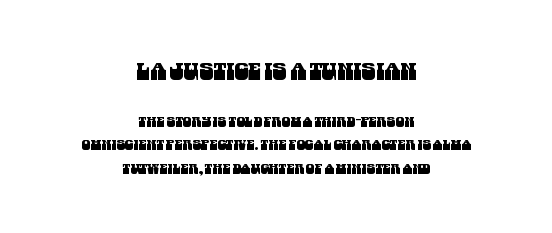
{"underline": "no", "align": "center", "line_spacing": "normal", "line_spacing_ratio": 1.67, "letter_spacing": "normal", "letter_spacing_em": 0.0, "larger_block": "first", "size_ratio": 1.64, "glyph_px": 23}
